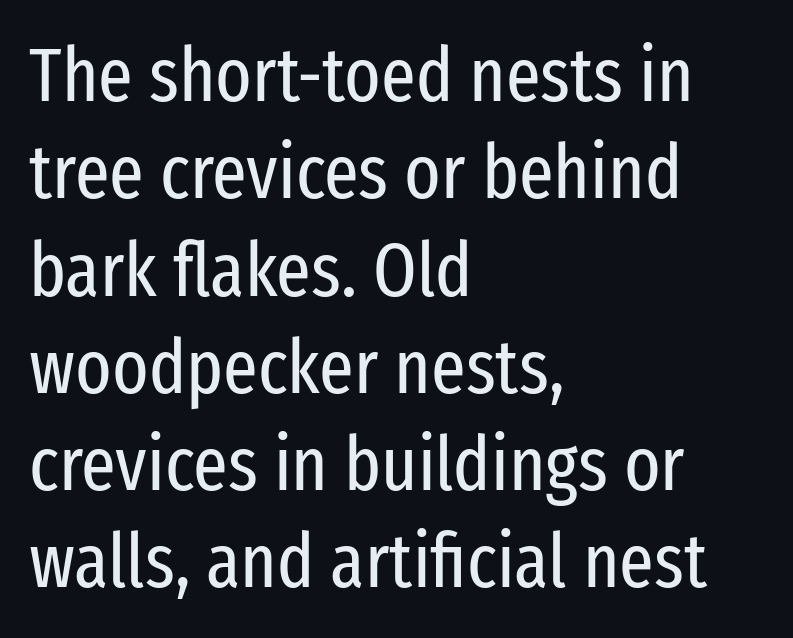
Line starts are locked; line ends wander. This sample uses a sans-serif face. Stroke thickness stays within the range of a standard reading face or lighter. This block has exactly the height ordinary leading produces. Note the varied advance widths — an 'i' is clearly narrower than an 'm'. Any mark beneath the type? The region is blank.
